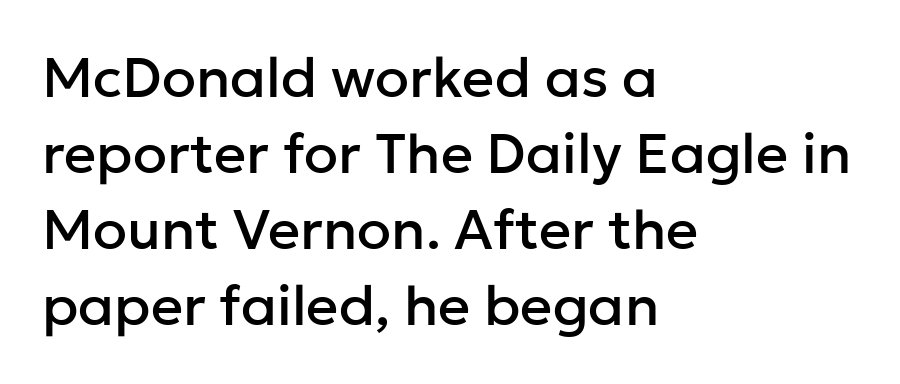
Q: Is the text italic (slanted)? A: No, it is upright.
Q: Is the typeface a serif or a sans-serif typeface? A: Sans-serif.
Q: Is the text underlined? A: No.
Q: How is the paragraph aligned? A: Left-aligned.
Q: Is the spacing between letters normal or unusually wide? A: Normal.
Q: Is the spacing between lines tight, normal or loose? A: Normal.
Q: Width (condensed, normal, or wide)? A: Normal.
Q: Stroke contrast? A: Low.
Q: x-height? A: Medium.
Q: Monospaced? A: No.
